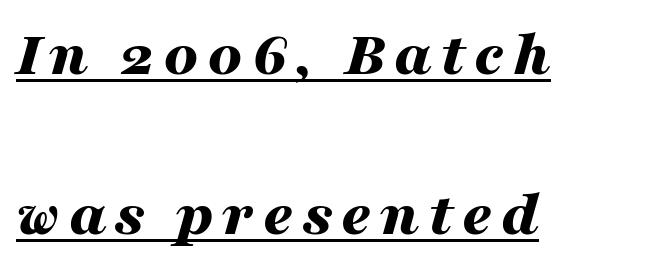
Q: Is the text bold? A: Yes.
Q: Is the text italic (slanted)? A: Yes, it leans right by about 16 degrees.
Q: Is the text underlined? A: Yes.
Q: How is the paragraph aligned? A: Left-aligned.
Q: Is the spacing between lines tight, normal or loose? A: Loose.
Q: Width (condensed, normal, or wide)? A: Wide.
Q: Stroke contrast? A: Medium.
Q: x-height? A: Medium.
Q: Monospaced? A: No.
